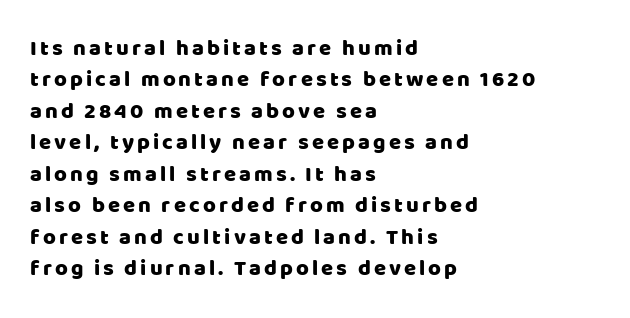
{"italic": "no", "underline": "no", "align": "left", "line_spacing": "normal", "line_spacing_ratio": 1.43, "glyph_px": 22}
